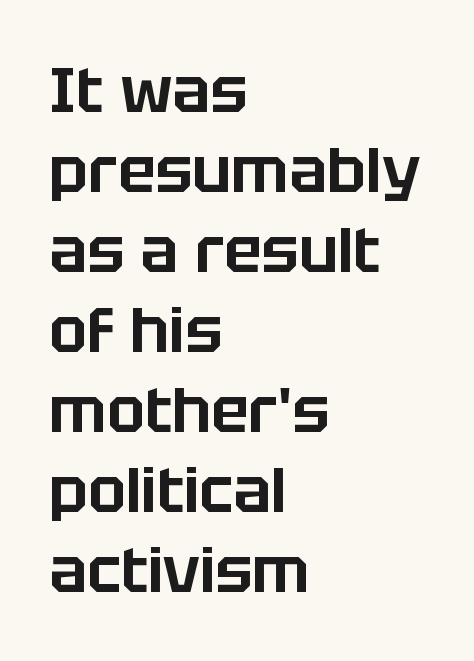
{"serif": "no", "italic": "no", "width": "normal", "stroke_contrast": "low", "x_height": "large", "monospaced": "no", "underline": "no", "align": "left", "line_spacing": "normal", "line_spacing_ratio": 1.27, "letter_spacing": "normal", "letter_spacing_em": 0.0, "glyph_px": 63}
